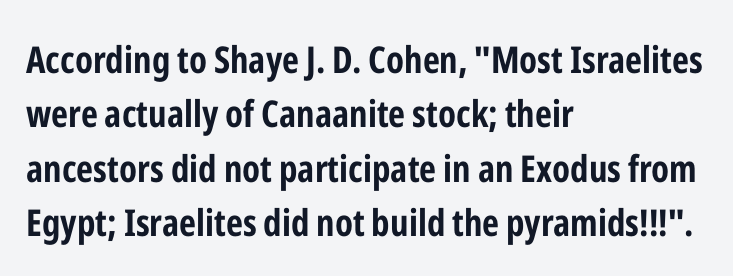
Q: Is the text bold? A: Yes.
Q: Is the text italic (slanted)? A: No, it is upright.
Q: Is the typeface a serif or a sans-serif typeface? A: Sans-serif.
Q: Is the text underlined? A: No.
Q: How is the paragraph aligned? A: Left-aligned.
Q: Is the spacing between letters normal or unusually wide? A: Normal.
Q: Is the spacing between lines tight, normal or loose? A: Normal.
Q: Width (condensed, normal, or wide)? A: Condensed.
Q: Stroke contrast? A: Low.
Q: x-height? A: Medium.
Q: Monospaced? A: No.
